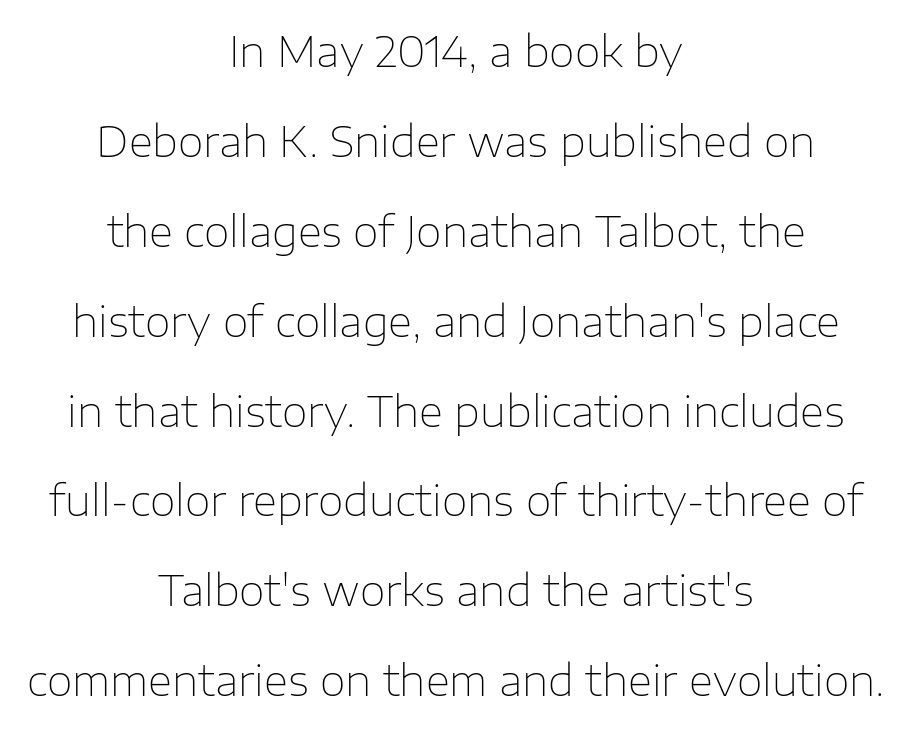
Q: Is the text bold? A: No.
Q: Is the text italic (slanted)? A: No, it is upright.
Q: Is the typeface a serif or a sans-serif typeface? A: Sans-serif.
Q: Is the text underlined? A: No.
Q: How is the paragraph aligned? A: Centered.
Q: Is the spacing between letters normal or unusually wide? A: Normal.
Q: Is the spacing between lines tight, normal or loose? A: Loose.
Q: Width (condensed, normal, or wide)? A: Normal.
Q: Stroke contrast? A: Low.
Q: x-height? A: Medium.
Q: Monospaced? A: No.
